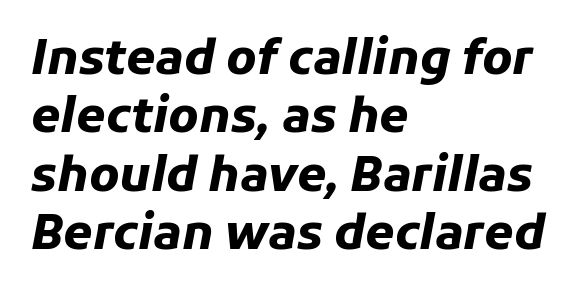
{"italic": "yes", "lean": "right", "slant_degrees": 11, "bold": "yes", "weight": "heavy", "width": "normal", "stroke_contrast": "low", "x_height": "medium", "monospaced": "no", "underline": "no", "align": "left", "line_spacing_ratio": 1.24, "letter_spacing": "normal", "letter_spacing_em": 0.0, "glyph_px": 47}
